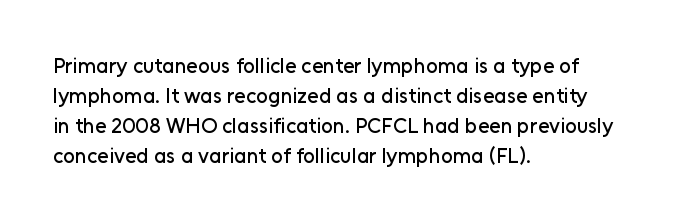
{"italic": "no", "underline": "no", "align": "left", "line_spacing": "normal", "line_spacing_ratio": 1.43, "letter_spacing": "normal", "letter_spacing_em": 0.0, "glyph_px": 21}
